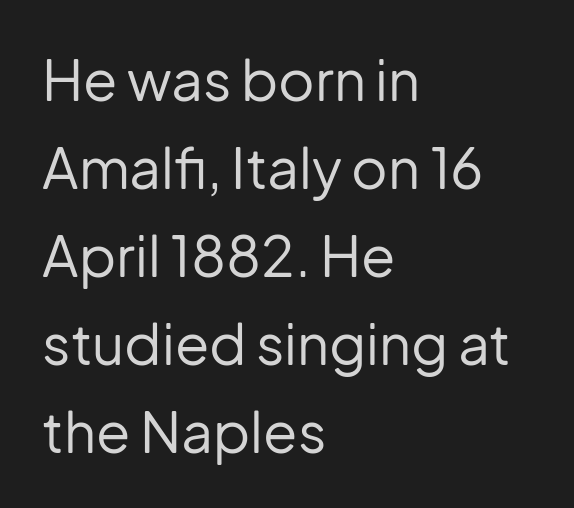
Q: Is the text bold? A: No.
Q: Is the text italic (slanted)? A: No, it is upright.
Q: Is the typeface a serif or a sans-serif typeface? A: Sans-serif.
Q: Is the text underlined? A: No.
Q: How is the paragraph aligned? A: Left-aligned.
Q: Is the spacing between letters normal or unusually wide? A: Normal.
Q: Is the spacing between lines tight, normal or loose? A: Normal.
Q: Width (condensed, normal, or wide)? A: Normal.
Q: Stroke contrast? A: Low.
Q: x-height? A: Medium.
Q: Monospaced? A: No.
